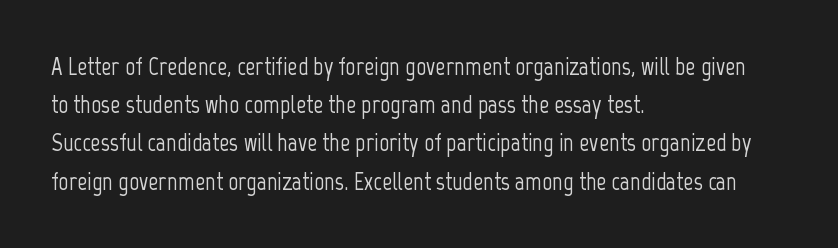
Q: Is the text italic (slanted)? A: No, it is upright.
Q: Is the text underlined? A: No.
Q: How is the paragraph aligned? A: Left-aligned.
Q: Is the spacing between letters normal or unusually wide? A: Normal.
Q: Is the spacing between lines tight, normal or loose? A: Normal.
